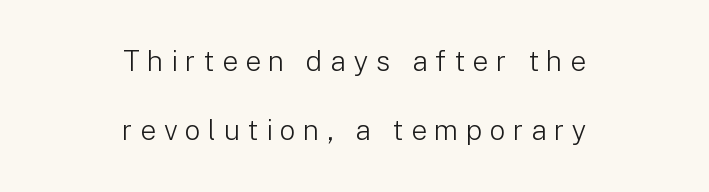
The image shows 28 px light sans-serif type, upright; set centered, loose line spacing (2.48x), unusually wide letter spacing (+0.27 em), not underlined; low stroke contrast and a medium x-height.
